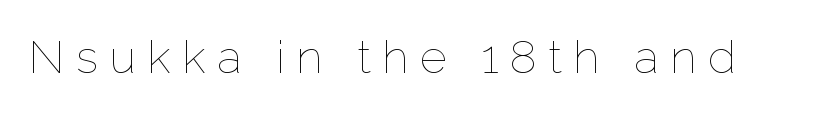
Q: Is the text bold? A: No.
Q: Is the text italic (slanted)? A: No, it is upright.
Q: Is the text underlined? A: No.
Q: Is the spacing between letters normal or unusually wide? A: Unusually wide.
Q: Width (condensed, normal, or wide)? A: Normal.
Q: Stroke contrast? A: Low.
Q: x-height? A: Medium.
Q: Monospaced? A: No.
